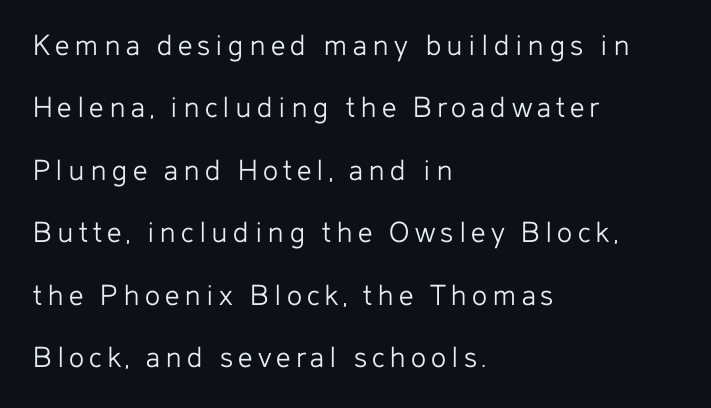
The image shows 32 px light sans-serif type, upright; set left-aligned, loose line spacing (1.95x), not underlined; low stroke contrast and a medium x-height.
